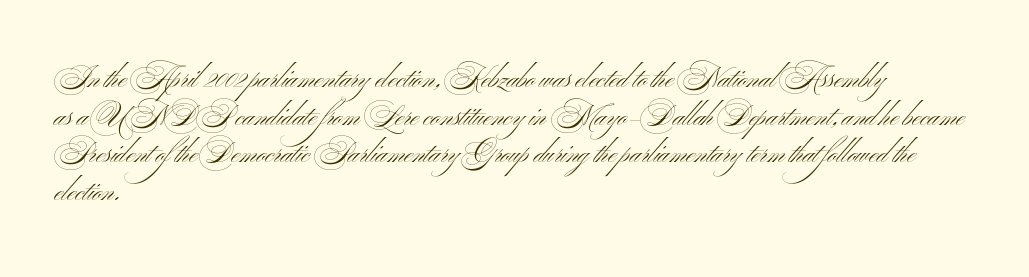
Caption: multi-line text, flush left, ragged right. Weight: in the light-to-regular range. The words here are not underlined. This block has exactly the height ordinary leading produces. These lines keep a tight, regular rhythm from letter to letter.
